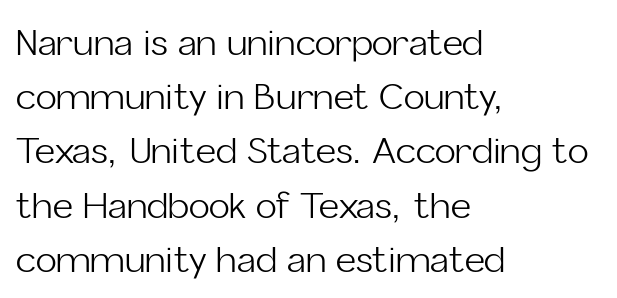
Q: Is the text bold? A: No.
Q: Is the text italic (slanted)? A: No, it is upright.
Q: Is the typeface a serif or a sans-serif typeface? A: Sans-serif.
Q: Is the text underlined? A: No.
Q: How is the paragraph aligned? A: Left-aligned.
Q: Is the spacing between letters normal or unusually wide? A: Normal.
Q: Is the spacing between lines tight, normal or loose? A: Normal.
Q: Width (condensed, normal, or wide)? A: Normal.
Q: Stroke contrast? A: Low.
Q: x-height? A: Medium.
Q: Monospaced? A: No.
